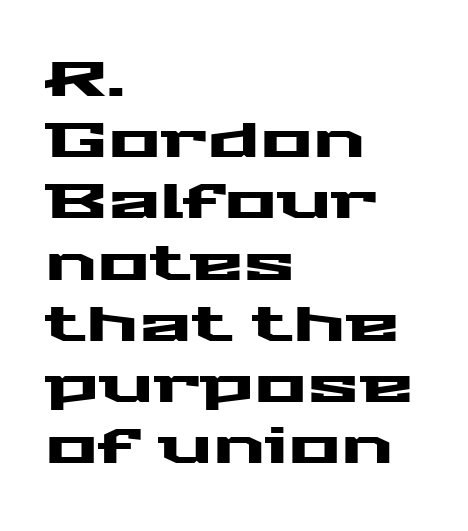
{"serif": "no", "italic": "no", "width": "wide", "stroke_contrast": "medium", "x_height": "medium", "monospaced": "no", "underline": "no", "align": "left", "line_spacing": "normal", "line_spacing_ratio": 1.25, "letter_spacing": "normal", "letter_spacing_em": 0.0, "glyph_px": 49}
